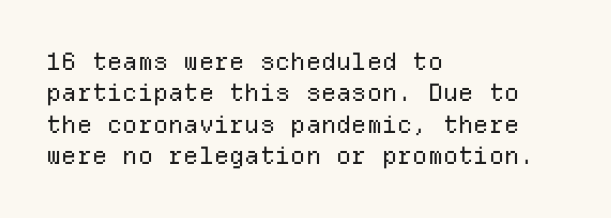
The image shows 24 px text type, upright; set left-aligned, normal line spacing (1.31x), normal letter spacing, not underlined.
